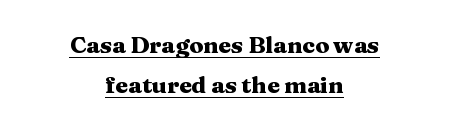
Heft: maximum for text — a bold. Underlined type. Compared with typical body copy, the letter spacing here is the same. Leftover space on each line is divided equally before and after the words.
